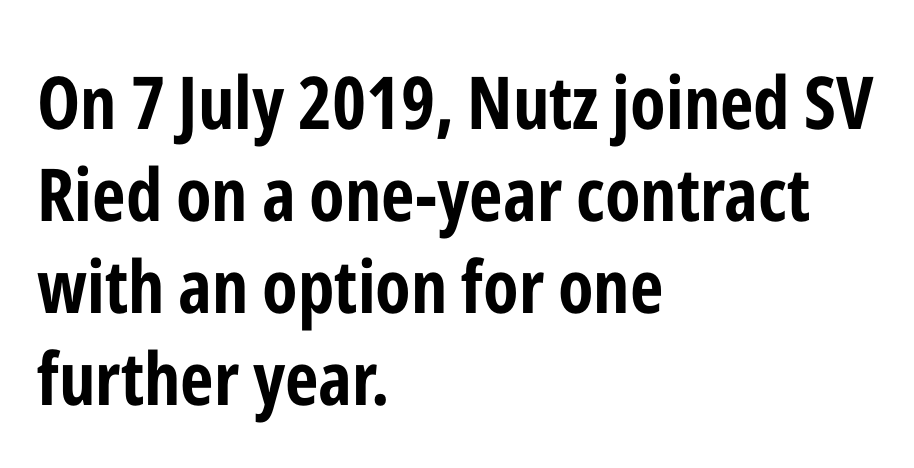
The image shows 73 px bold, condensed sans-serif type, upright; set left-aligned, normal line spacing (1.26x), normal letter spacing, not underlined; low stroke contrast and a medium x-height.
